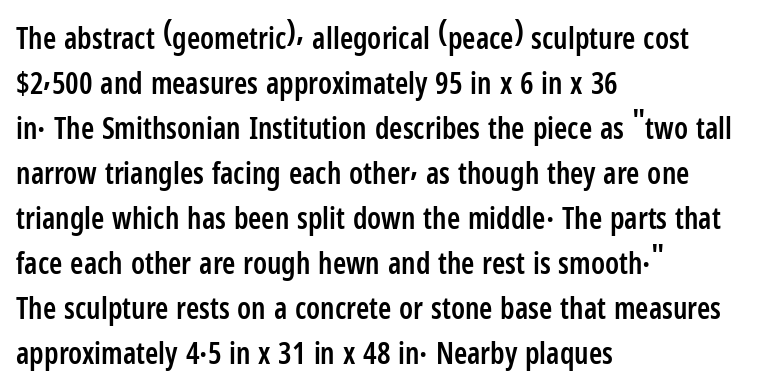
Q: Is the text bold? A: Semi-bold.
Q: Is the text italic (slanted)? A: No, it is upright.
Q: Is the typeface a serif or a sans-serif typeface? A: Sans-serif.
Q: Is the text underlined? A: No.
Q: How is the paragraph aligned? A: Left-aligned.
Q: Is the spacing between letters normal or unusually wide? A: Normal.
Q: Is the spacing between lines tight, normal or loose? A: Normal.
Q: Width (condensed, normal, or wide)? A: Condensed.
Q: Stroke contrast? A: Low.
Q: x-height? A: Medium.
Q: Monospaced? A: No.
